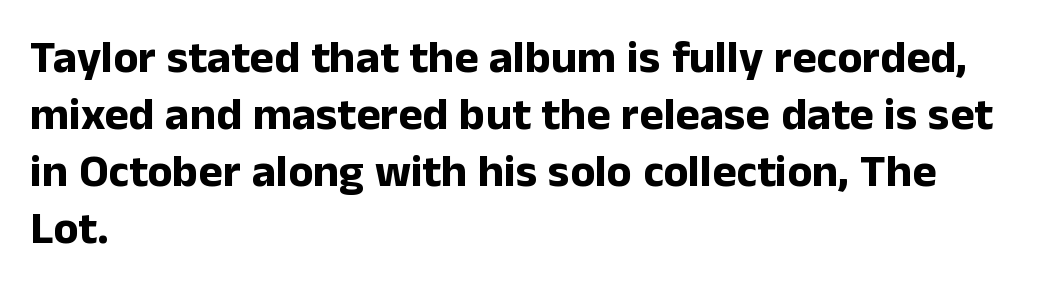
Designer's note — italics off, roman on. Check where the strokes stop: nothing finishes them off — pure sans. Heavy, bold letterforms. This sample is left-justified, so line endings fall wherever the words run out. Each letter keeps its own natural width here, so spacing adapts to shape.
